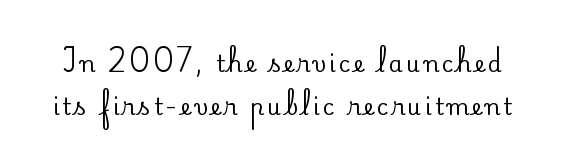
Q: Is the text italic (slanted)? A: No, it is upright.
Q: Is the text underlined? A: No.
Q: Is the spacing between lines tight, normal or loose? A: Loose.
